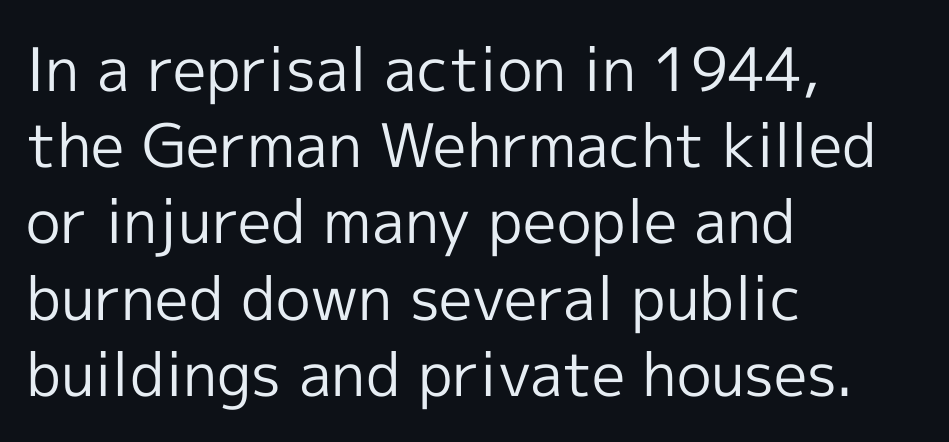
Q: Is the text bold? A: No.
Q: Is the text italic (slanted)? A: No, it is upright.
Q: Is the typeface a serif or a sans-serif typeface? A: Sans-serif.
Q: Is the text underlined? A: No.
Q: How is the paragraph aligned? A: Left-aligned.
Q: Is the spacing between letters normal or unusually wide? A: Normal.
Q: Is the spacing between lines tight, normal or loose? A: Normal.
Q: Width (condensed, normal, or wide)? A: Normal.
Q: x-height? A: Medium.
Q: Monospaced? A: No.
